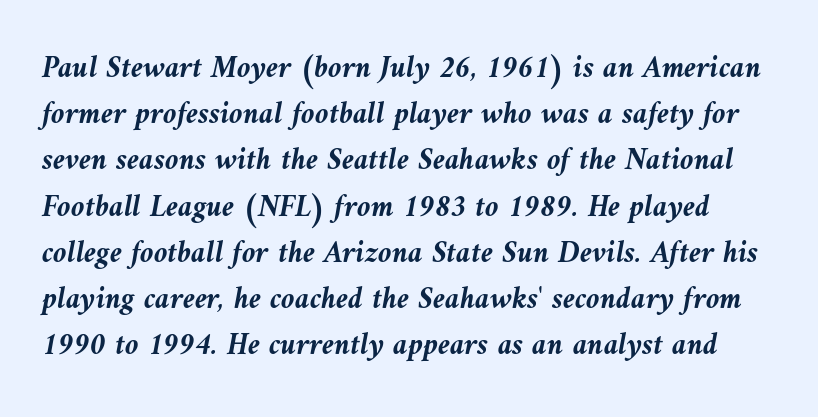
The image shows 31 px semibold type, italic (leaning left); set normal line spacing (1.49x), normal letter spacing, not underlined; medium stroke contrast and a medium x-height.
